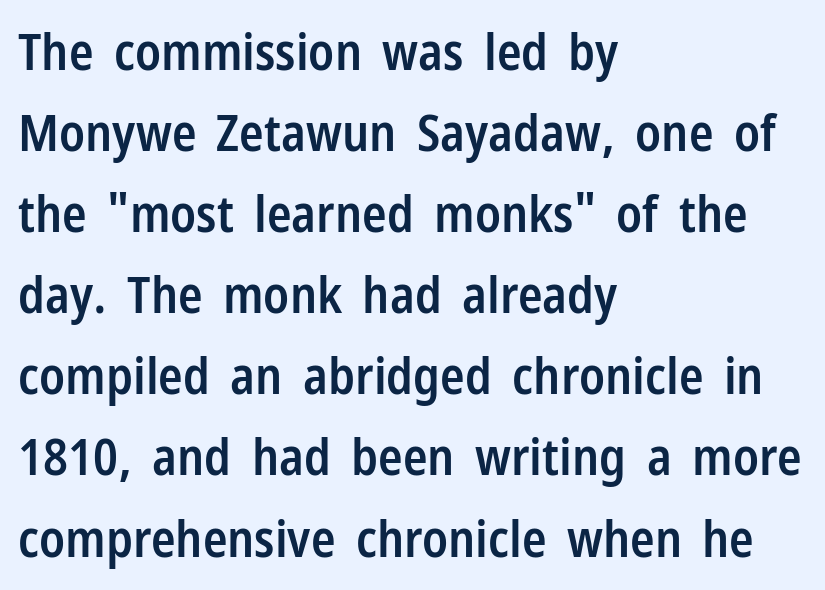
Q: Is the text bold? A: Semi-bold.
Q: Is the text italic (slanted)? A: No, it is upright.
Q: Is the typeface a serif or a sans-serif typeface? A: Sans-serif.
Q: Is the text underlined? A: No.
Q: How is the paragraph aligned? A: Left-aligned.
Q: Is the spacing between letters normal or unusually wide? A: Normal.
Q: Is the spacing between lines tight, normal or loose? A: Normal.
Q: Width (condensed, normal, or wide)? A: Condensed.
Q: Stroke contrast? A: Low.
Q: x-height? A: Medium.
Q: Monospaced? A: No.
